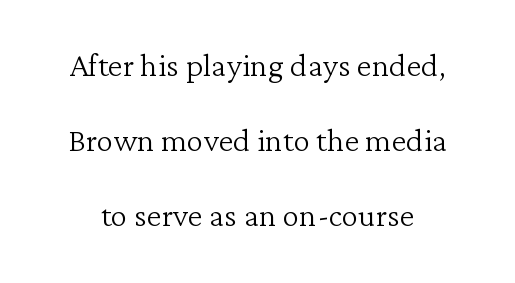
Q: Is the text bold? A: No.
Q: Is the text italic (slanted)? A: No, it is upright.
Q: Is the typeface a serif or a sans-serif typeface? A: Serif.
Q: Is the text underlined? A: No.
Q: How is the paragraph aligned? A: Centered.
Q: Is the spacing between letters normal or unusually wide? A: Normal.
Q: Width (condensed, normal, or wide)? A: Normal.
Q: Stroke contrast? A: Low.
Q: x-height? A: Medium.
Q: Monospaced? A: No.
